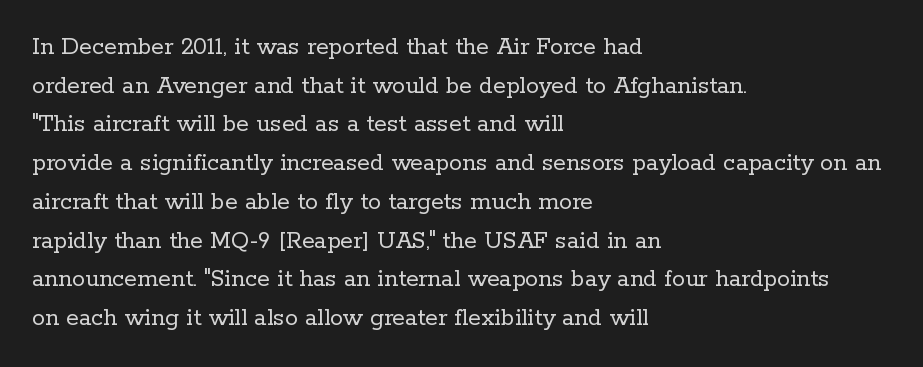
The image shows 26 px text type, upright; set left-aligned, normal line spacing (1.49x), normal letter spacing, not underlined.
